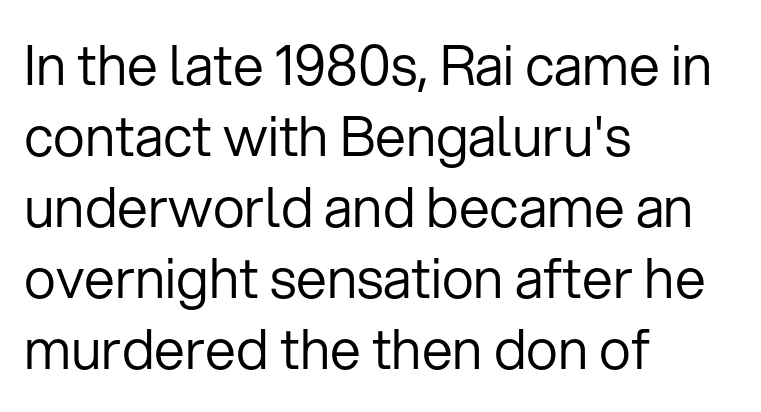
{"serif": "no", "italic": "no", "bold": "no", "weight": "regular", "width": "normal", "stroke_contrast": "low", "x_height": "medium", "monospaced": "no", "underline": "no", "align": "left", "line_spacing": "normal", "line_spacing_ratio": 1.29, "letter_spacing": "normal", "letter_spacing_em": 0.0, "glyph_px": 55}
